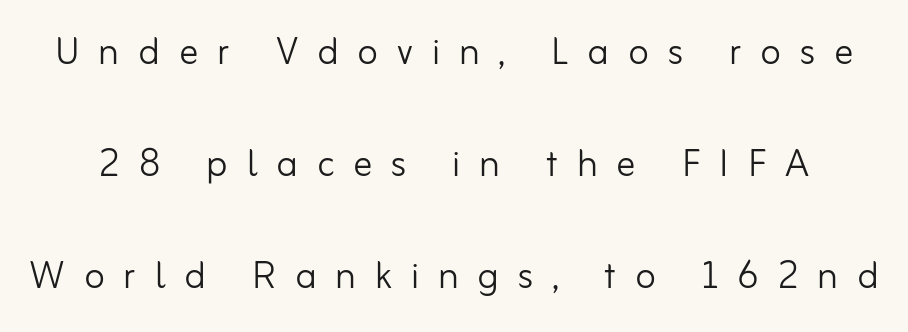
Q: Is the text bold? A: No.
Q: Is the text italic (slanted)? A: No, it is upright.
Q: Is the typeface a serif or a sans-serif typeface? A: Sans-serif.
Q: Is the text underlined? A: No.
Q: Is the spacing between letters normal or unusually wide? A: Unusually wide.
Q: Is the spacing between lines tight, normal or loose? A: Loose.
Q: Width (condensed, normal, or wide)? A: Normal.
Q: Stroke contrast? A: Low.
Q: x-height? A: Small.
Q: Monospaced? A: No.
